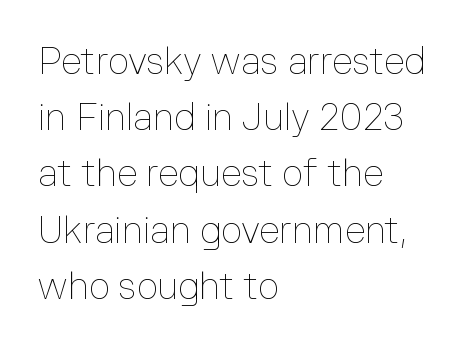
Q: Is the text bold? A: No.
Q: Is the text italic (slanted)? A: No, it is upright.
Q: Is the text underlined? A: No.
Q: How is the paragraph aligned? A: Left-aligned.
Q: Is the spacing between letters normal or unusually wide? A: Normal.
Q: Is the spacing between lines tight, normal or loose? A: Normal.
Q: Width (condensed, normal, or wide)? A: Normal.
Q: Stroke contrast? A: Low.
Q: x-height? A: Medium.
Q: Monospaced? A: No.
